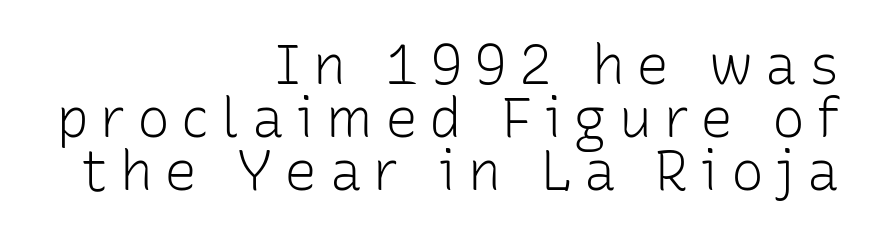
Q: Is the text bold? A: No.
Q: Is the text italic (slanted)? A: No, it is upright.
Q: Is the typeface a serif or a sans-serif typeface? A: Sans-serif.
Q: Is the text underlined? A: No.
Q: How is the paragraph aligned? A: Right-aligned.
Q: Is the spacing between letters normal or unusually wide? A: Unusually wide.
Q: Is the spacing between lines tight, normal or loose? A: Tight.
Q: Width (condensed, normal, or wide)? A: Normal.
Q: Stroke contrast? A: Low.
Q: x-height? A: Medium.
Q: Monospaced? A: No.
